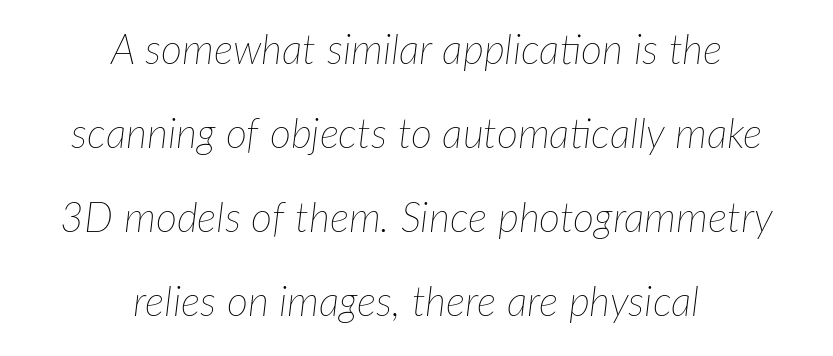
Q: Is the text bold? A: No.
Q: Is the text italic (slanted)? A: Yes, it leans right by about 7 degrees.
Q: Is the text underlined? A: No.
Q: How is the paragraph aligned? A: Centered.
Q: Is the spacing between letters normal or unusually wide? A: Normal.
Q: Is the spacing between lines tight, normal or loose? A: Loose.
Q: Width (condensed, normal, or wide)? A: Normal.
Q: Stroke contrast? A: Low.
Q: x-height? A: Medium.
Q: Monospaced? A: No.
